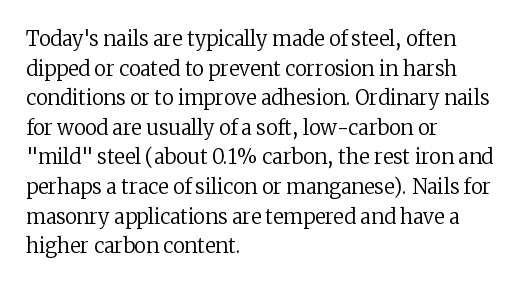
Compared with a typical body face, this is equally light or lighter still. The line texture is even and compact thanks to regular tracking. The space directly below the letters is spotless. Nope, not italic — everything's standing straight.
